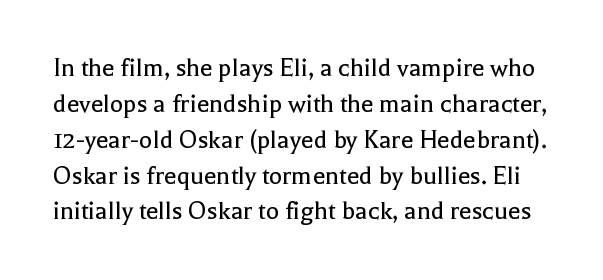
Q: Is the text bold? A: No.
Q: Is the text italic (slanted)? A: No, it is upright.
Q: Is the typeface a serif or a sans-serif typeface? A: Serif.
Q: Is the text underlined? A: No.
Q: Is the spacing between letters normal or unusually wide? A: Normal.
Q: Is the spacing between lines tight, normal or loose? A: Normal.
Q: Width (condensed, normal, or wide)? A: Normal.
Q: x-height? A: Medium.
Q: Monospaced? A: No.
